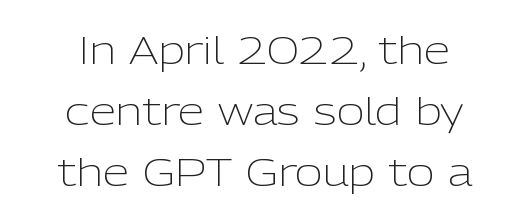
Quick note: not italic, upright. A typesetter would call this proportional, since set widths differ per character. A quiet, ordinary-to-light weight characterises the typeface. The space between consecutive lines is moderate. To sum up the face: it is a sans, with no serifs.
